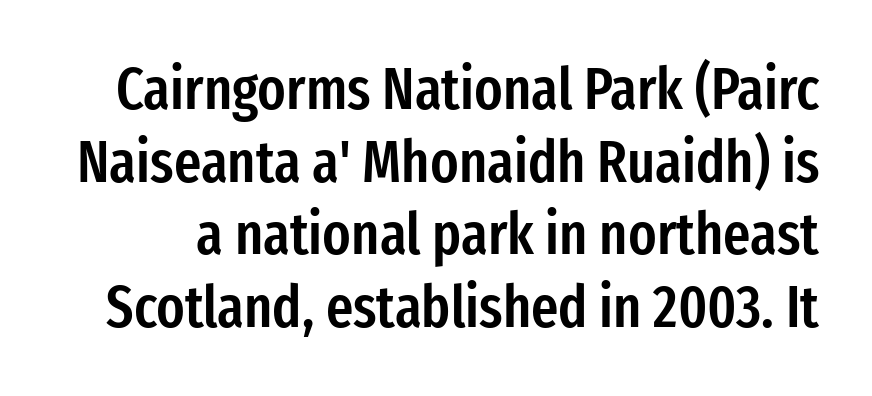
Compared with typical body copy, the letter spacing here is the same. The words here are not underlined. Posture: upright roman. A typesetter would call this proportional, since set widths differ per character.
